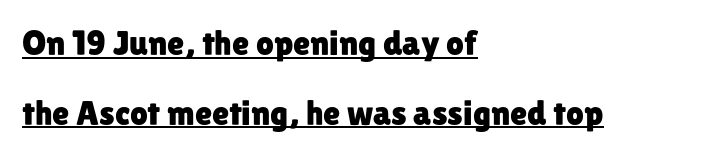
{"serif": "no", "italic": "no", "width": "normal", "stroke_contrast": "low", "x_height": "medium", "monospaced": "no", "underline": "yes", "align": "left", "line_spacing": "loose", "line_spacing_ratio": 1.99, "letter_spacing": "normal", "letter_spacing_em": 0.0, "glyph_px": 35}
